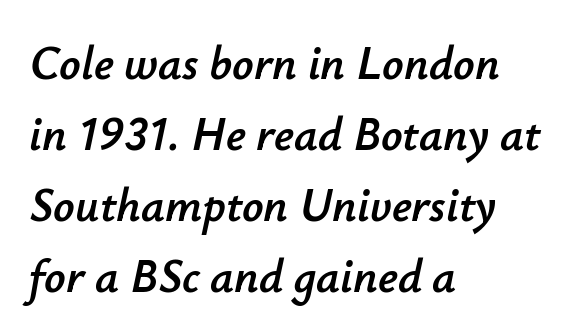
This sample uses an oblique cut, with every glyph tilted off the vertical. Typeset ragged right — the left edge is the straight one. Honestly, the row spacing looks completely unremarkable. Beneath every word, the page is bare. A typesetter would call this proportional, since set widths differ per character. Letter spacing: default.
